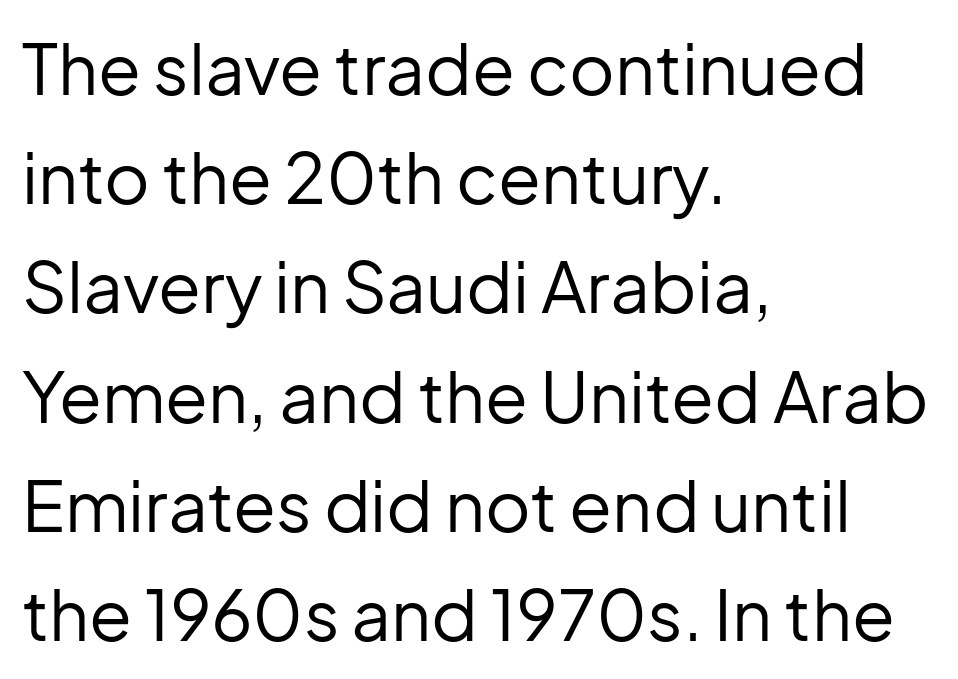
This is the regular roman posture of the typeface. Reading down the block, your eye returns to a fixed left position each line. Rule under the text: the space is simply empty. Think of a printed novel: that variable character pitch is what you see here. The horizontal fit of the characters is conventional and even.
